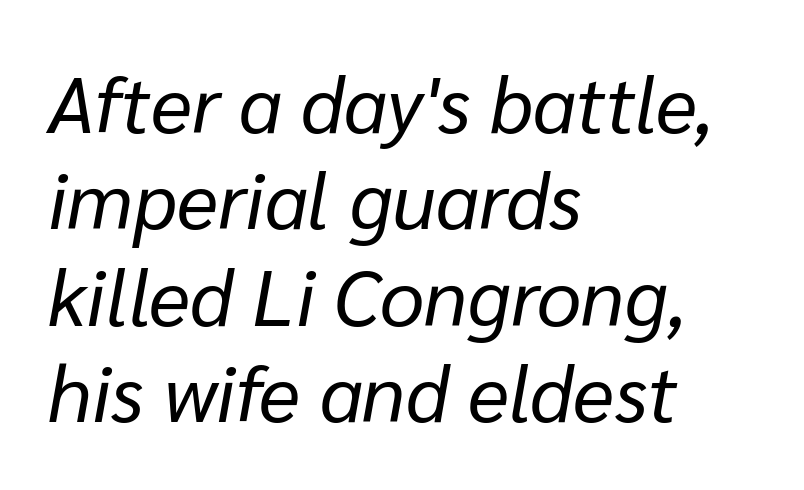
{"italic": "yes", "lean": "right", "slant_degrees": 10, "bold": "no", "weight": "regular", "width": "normal", "stroke_contrast": "low", "x_height": "medium", "monospaced": "no", "underline": "no", "align": "left", "line_spacing_ratio": 1.22, "letter_spacing": "normal", "letter_spacing_em": 0.0, "glyph_px": 79}
